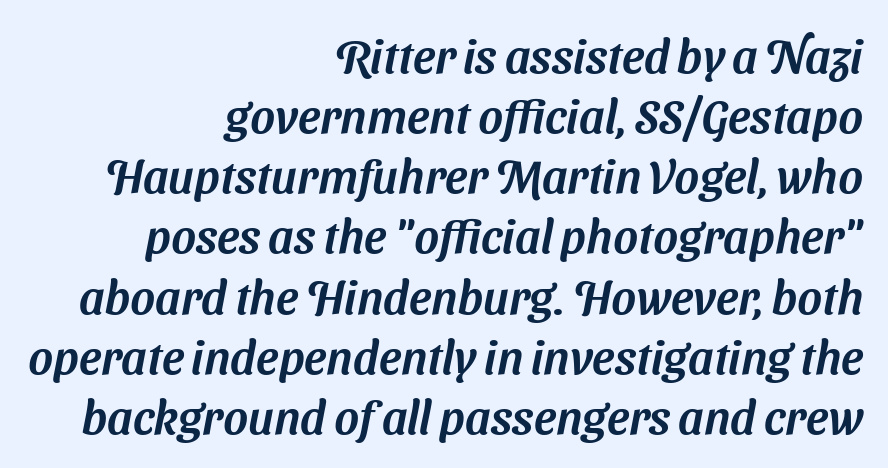
The line texture is even and compact thanks to regular tracking. Letterform terminals end flat and unadorned throughout the passage. Here the designer chose a conventional face with non-uniform glyph widths. Compared with typical paragraphs, the rows here are spaced about the same. Where is the straight margin? On the right.
